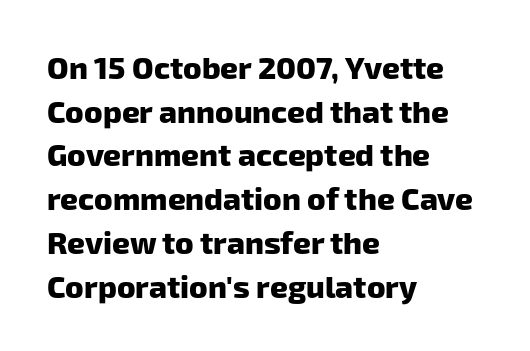
{"serif": "no", "bold": "yes", "weight": "heavy", "width": "normal", "stroke_contrast": "low", "x_height": "medium", "monospaced": "no", "underline": "no", "align": "left", "line_spacing": "normal", "line_spacing_ratio": 1.41, "letter_spacing": "normal", "letter_spacing_em": 0.0, "glyph_px": 31}
